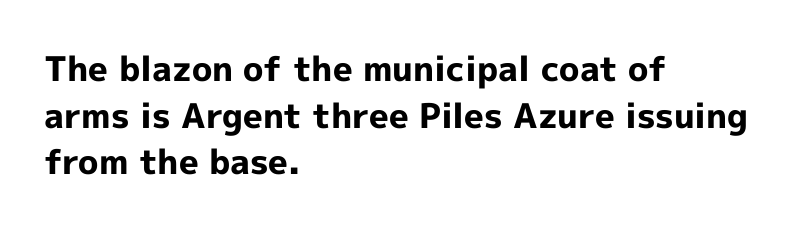
{"serif": "no", "italic": "no", "bold": "yes", "weight": "bold", "width": "normal", "x_height": "medium", "monospaced": "no", "underline": "no", "align": "left", "line_spacing": "normal", "line_spacing_ratio": 1.37, "letter_spacing": "normal", "letter_spacing_em": 0.0, "glyph_px": 34}
